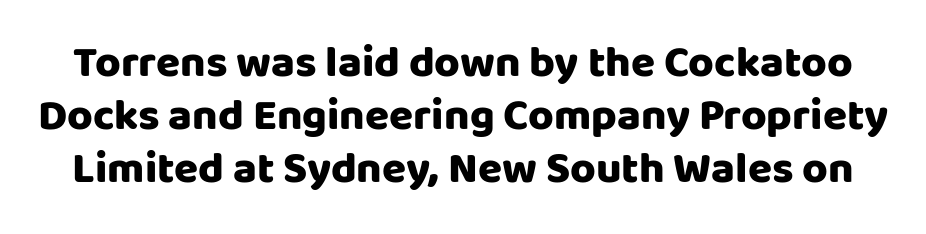
Q: Is the text bold? A: Yes.
Q: Is the text italic (slanted)? A: No, it is upright.
Q: Is the typeface a serif or a sans-serif typeface? A: Sans-serif.
Q: Is the text underlined? A: No.
Q: Is the spacing between letters normal or unusually wide? A: Normal.
Q: Width (condensed, normal, or wide)? A: Normal.
Q: Stroke contrast? A: Low.
Q: x-height? A: Large.
Q: Monospaced? A: No.
